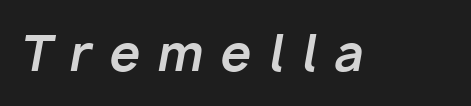
The image shows 49 px bold type, italic (leaning right); set unusually wide letter spacing (+0.35 em), not underlined; low stroke contrast and a medium x-height.
